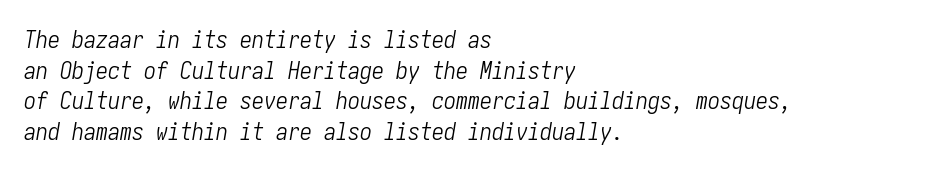
Q: Is the text bold? A: No.
Q: Is the text italic (slanted)? A: Yes, it leans right by about 10 degrees.
Q: Is the text underlined? A: No.
Q: How is the paragraph aligned? A: Left-aligned.
Q: Is the spacing between letters normal or unusually wide? A: Normal.
Q: Is the spacing between lines tight, normal or loose? A: Normal.
